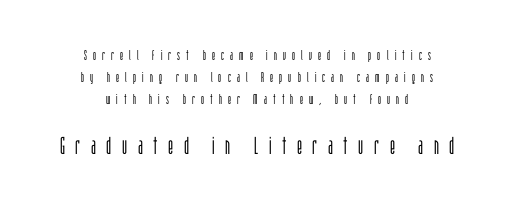
The letters look calm and open, with moderate or lighter stems. Top chunk: small. Bottom chunk: large. Leftover space on each line is divided equally before and after the words. A typesetter would call this heavily tracked-out type. Rows of type keep a routine distance in the vertical direction. The string is rendered with underlining switched off.
